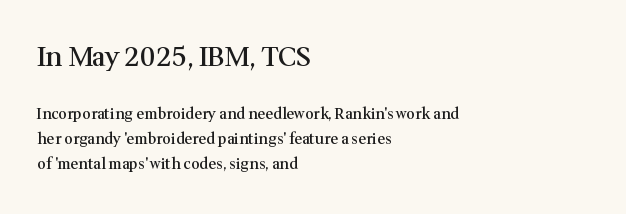
{"italic": "no", "bold": "semi", "underline": "no", "align": "left", "line_spacing": "normal", "line_spacing_ratio": 1.66, "letter_spacing": "normal", "letter_spacing_em": 0.0, "larger_block": "first", "size_ratio": 1.8, "glyph_px": 27}
